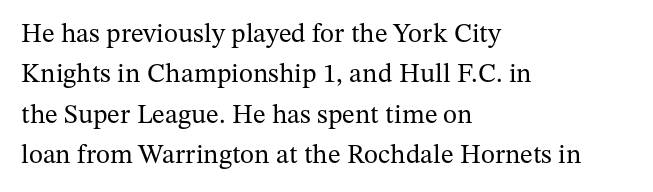
The passage shown stacks its lines at a standard gap. Students, note that the glyphs here touch the page at normal intervals. This reads as an unemphasized weight, regular at the heaviest. Typeset ragged right — the left edge is the straight one. No italicization has been applied; the sample stays upright.
